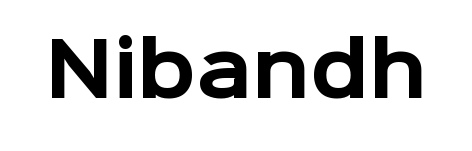
Q: Is the text bold? A: Yes.
Q: Is the text italic (slanted)? A: No, it is upright.
Q: Is the typeface a serif or a sans-serif typeface? A: Sans-serif.
Q: Is the text underlined? A: No.
Q: Is the spacing between letters normal or unusually wide? A: Normal.
Q: Width (condensed, normal, or wide)? A: Normal.
Q: Stroke contrast? A: Low.
Q: x-height? A: Medium.
Q: Monospaced? A: No.
